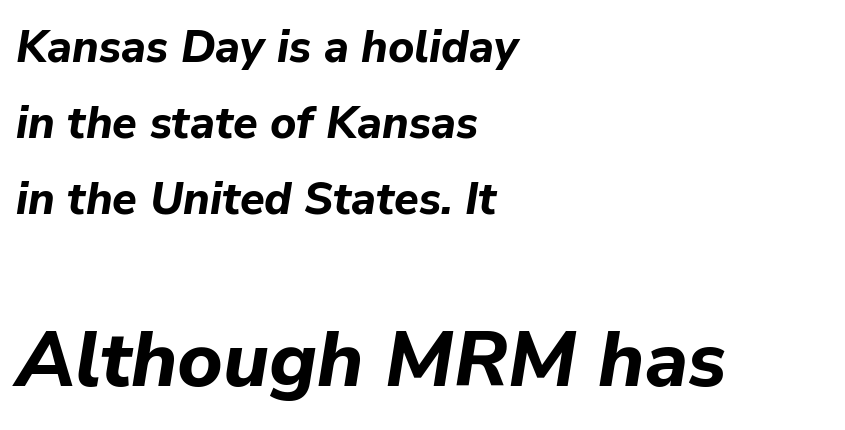
The image shows 78 px bold type, italic (leaning right); set left-aligned, normal line spacing (1.69x), normal letter spacing, not underlined; the second (bottom) block is 1.73x larger; low stroke contrast and a medium x-height.
